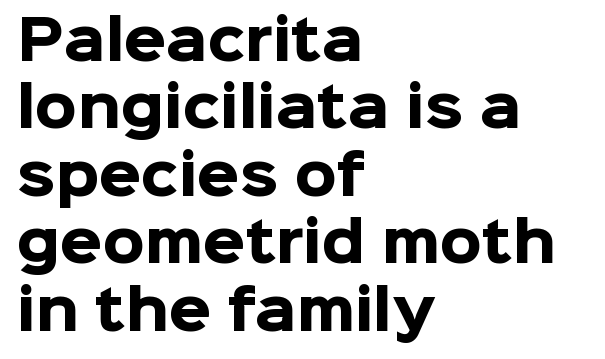
Q: Is the text bold? A: Yes.
Q: Is the text italic (slanted)? A: No, it is upright.
Q: Is the typeface a serif or a sans-serif typeface? A: Sans-serif.
Q: Is the text underlined? A: No.
Q: How is the paragraph aligned? A: Left-aligned.
Q: Is the spacing between letters normal or unusually wide? A: Normal.
Q: Is the spacing between lines tight, normal or loose? A: Normal.
Q: Width (condensed, normal, or wide)? A: Normal.
Q: Stroke contrast? A: Low.
Q: x-height? A: Medium.
Q: Monospaced? A: No.
